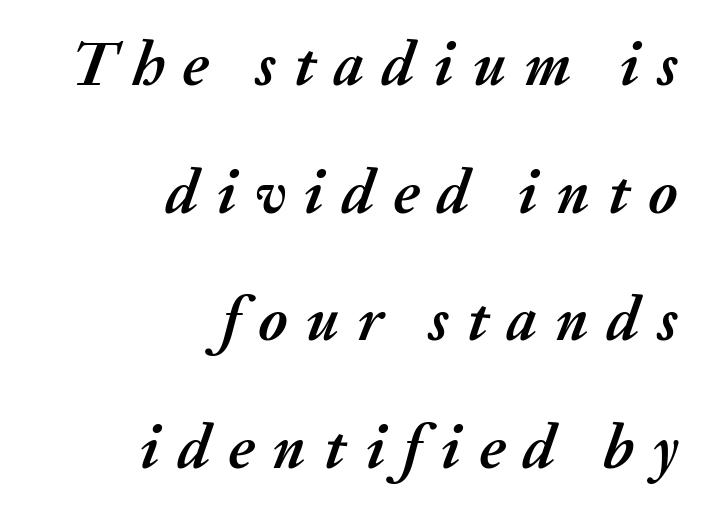
What weight is shown? A full bold with thick strokes. A typesetter would call this heavily tracked-out type. A typesetter would call this proportional, since set widths differ per character. The zone under the glyphs is completely vacant. Caption: multi-line text, flush right, ragged left. Italic: yes, the glyphs are oblique.
